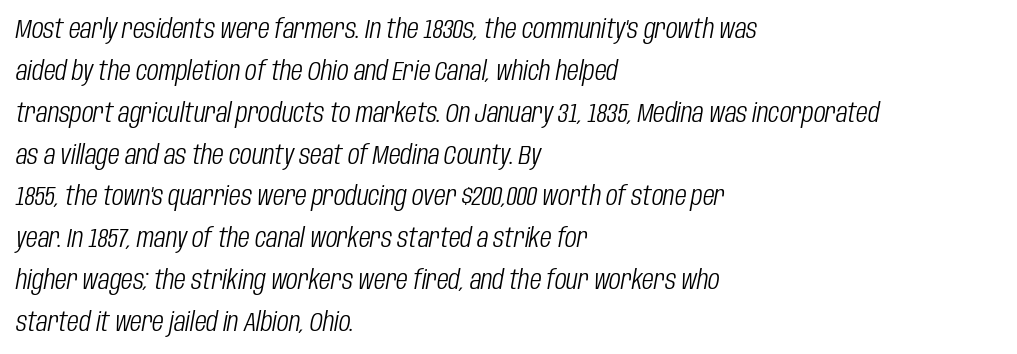
Q: Is the text bold? A: No.
Q: Is the text italic (slanted)? A: Yes, it leans right by about 10 degrees.
Q: Is the text underlined? A: No.
Q: How is the paragraph aligned? A: Left-aligned.
Q: Is the spacing between letters normal or unusually wide? A: Normal.
Q: Is the spacing between lines tight, normal or loose? A: Normal.
